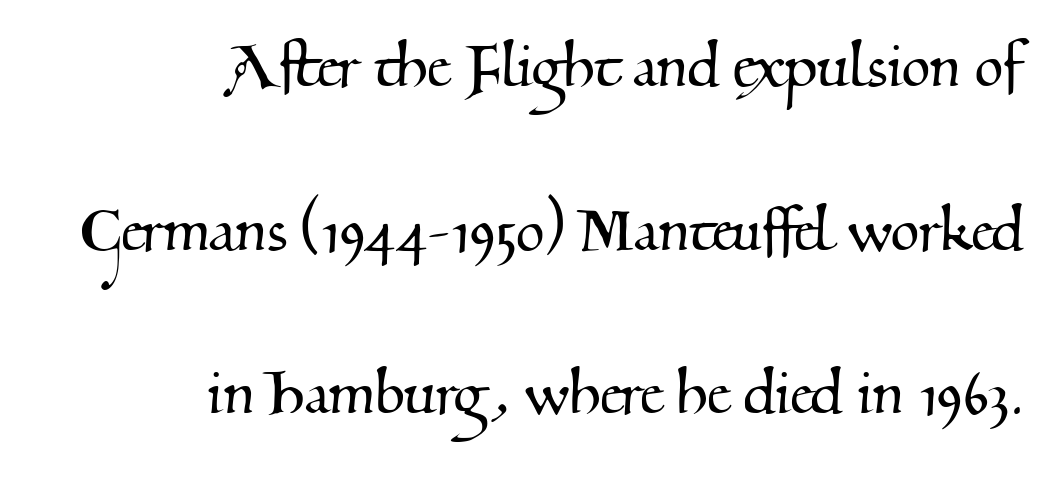
The image shows 74 px serif type; set right-aligned, loose line spacing (2.21x), normal letter spacing, not underlined; medium stroke contrast and a small x-height.
